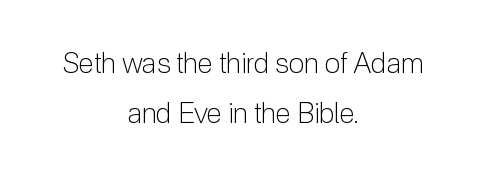
{"serif": "no", "italic": "no", "bold": "no", "weight": "light", "width": "normal", "stroke_contrast": "low", "x_height": "medium", "monospaced": "no", "underline": "no", "align": "center", "line_spacing_ratio": 1.79, "letter_spacing": "normal", "letter_spacing_em": 0.0, "glyph_px": 28}
